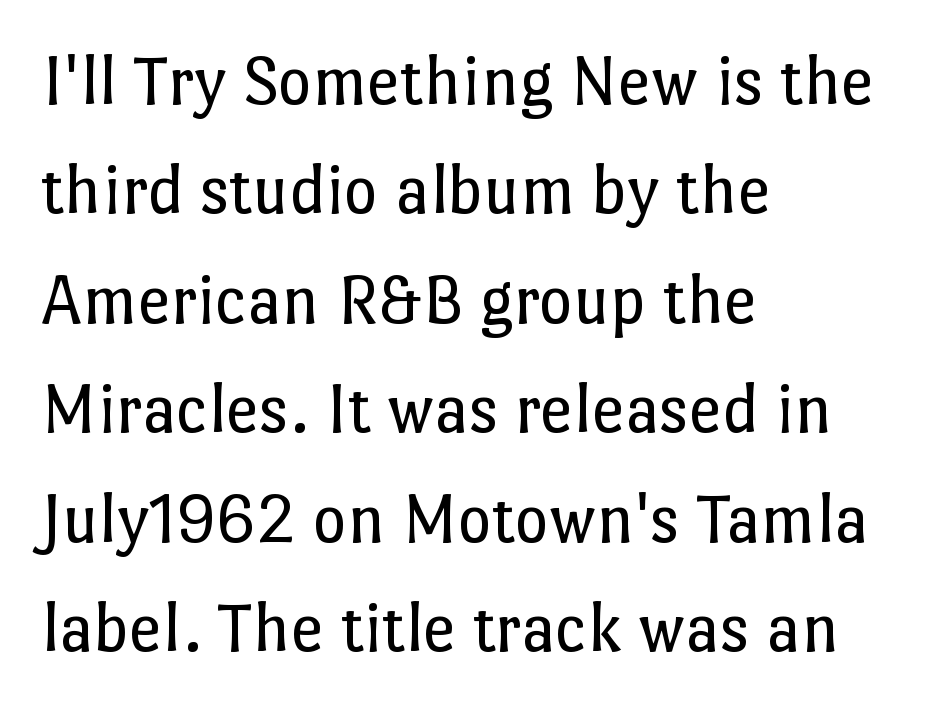
{"italic": "no", "bold": "no", "weight": "regular", "width": "normal", "stroke_contrast": "low", "x_height": "medium", "monospaced": "no", "underline": "no", "align": "left", "line_spacing": "normal", "line_spacing_ratio": 1.5, "letter_spacing": "normal", "letter_spacing_em": 0.0, "glyph_px": 73}
